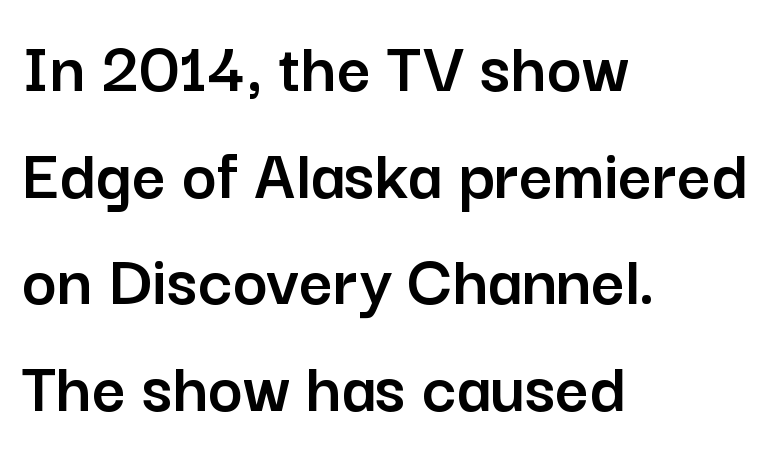
{"serif": "no", "italic": "no", "width": "normal", "stroke_contrast": "low", "x_height": "medium", "monospaced": "no", "underline": "no", "align": "left", "line_spacing": "normal", "line_spacing_ratio": 1.44, "letter_spacing": "normal", "letter_spacing_em": 0.0, "glyph_px": 74}
